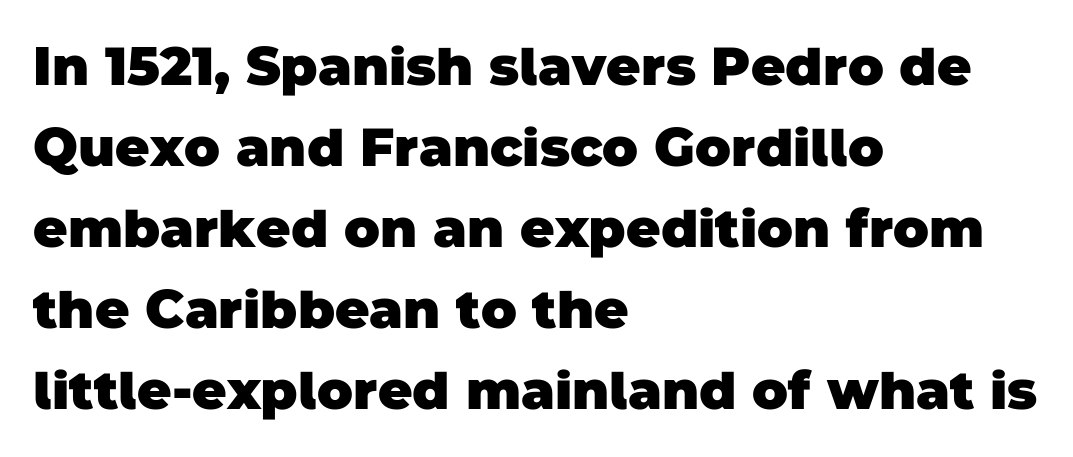
Q: Is the text bold? A: Yes.
Q: Is the typeface a serif or a sans-serif typeface? A: Sans-serif.
Q: Is the text underlined? A: No.
Q: How is the paragraph aligned? A: Left-aligned.
Q: Is the spacing between letters normal or unusually wide? A: Normal.
Q: Is the spacing between lines tight, normal or loose? A: Normal.
Q: Width (condensed, normal, or wide)? A: Normal.
Q: Stroke contrast? A: Low.
Q: x-height? A: Large.
Q: Monospaced? A: No.
